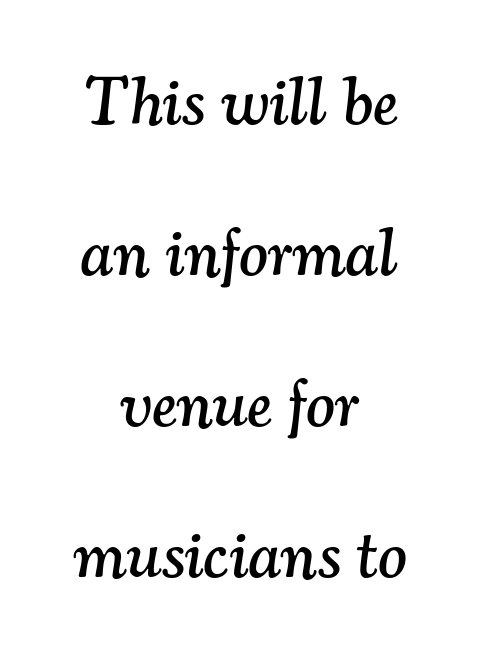
{"serif": "yes", "italic": "yes", "lean": "right", "slant_degrees": 7, "width": "normal", "stroke_contrast": "medium", "x_height": "small", "monospaced": "no", "underline": "no", "align": "center", "line_spacing": "loose", "line_spacing_ratio": 2.22, "letter_spacing": "normal", "letter_spacing_em": 0.0, "glyph_px": 68}
